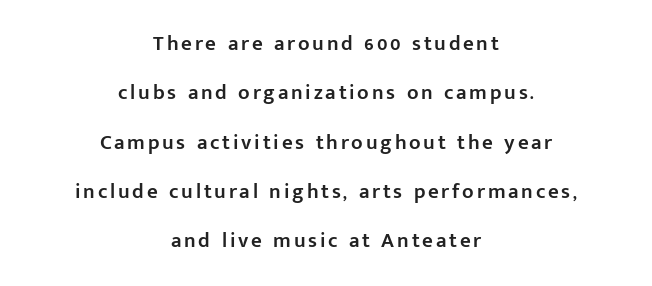
{"italic": "no", "bold": "semi", "underline": "no", "align": "center", "line_spacing": "loose", "line_spacing_ratio": 2.35, "glyph_px": 21}
